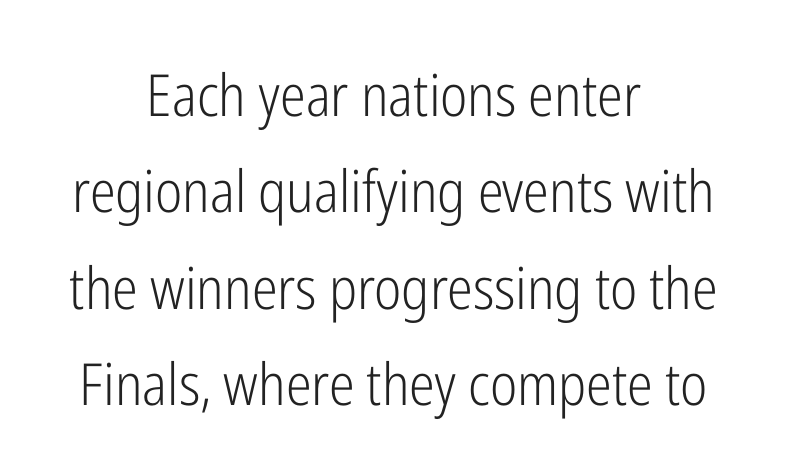
Q: Is the text bold? A: No.
Q: Is the text italic (slanted)? A: No, it is upright.
Q: Is the typeface a serif or a sans-serif typeface? A: Sans-serif.
Q: Is the text underlined? A: No.
Q: How is the paragraph aligned? A: Centered.
Q: Is the spacing between letters normal or unusually wide? A: Normal.
Q: Is the spacing between lines tight, normal or loose? A: Normal.
Q: Width (condensed, normal, or wide)? A: Condensed.
Q: Stroke contrast? A: Low.
Q: x-height? A: Medium.
Q: Monospaced? A: No.
